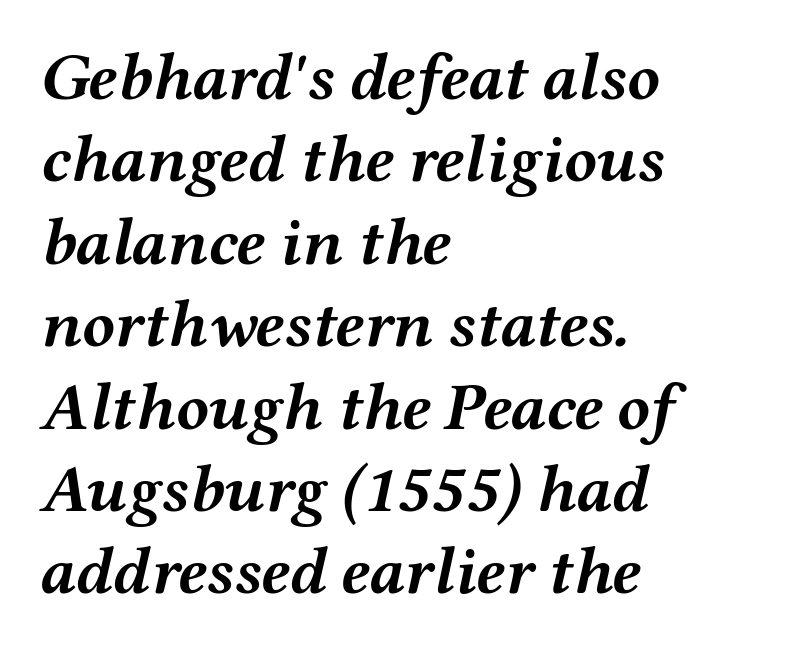
The image shows 67 px semibold, wide type, italic (leaning right); set left-aligned, line spacing 1.23x, normal letter spacing, not underlined; medium stroke contrast and a medium x-height.
